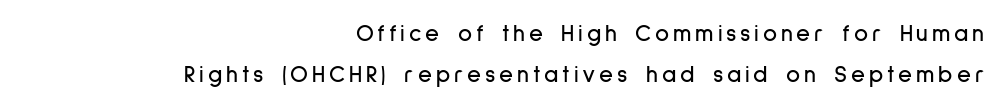
Q: Is the text italic (slanted)? A: No, it is upright.
Q: Is the text underlined? A: No.
Q: How is the paragraph aligned? A: Right-aligned.
